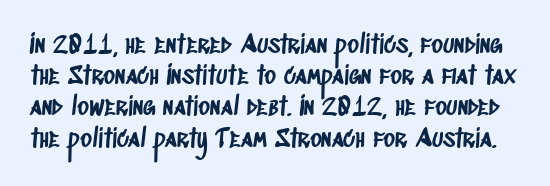
Q: Is the text underlined? A: No.
Q: Is the spacing between letters normal or unusually wide? A: Normal.
Q: Is the spacing between lines tight, normal or loose? A: Normal.
